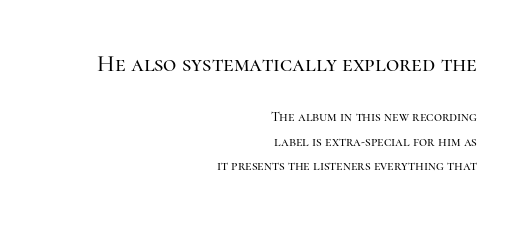
The image shows 23 px text type, upright; set right-aligned, line spacing 1.76x, normal letter spacing, not underlined; the first (top) block is 1.64x larger.
